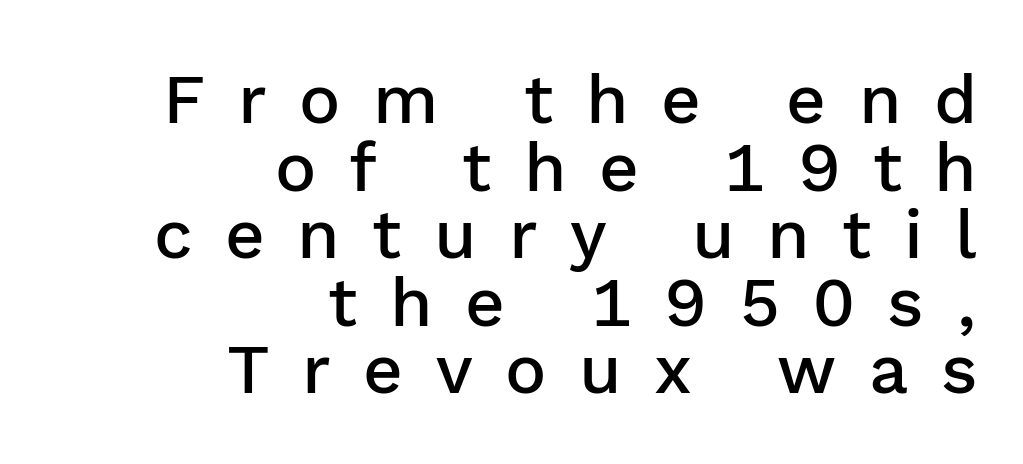
Quick note: not italic, upright. This sample uses expanded letter spacing, leaving extra air between glyphs. Tightly led — the rows are bunched. Does the type have serifs? No, each stem ends abruptly.
